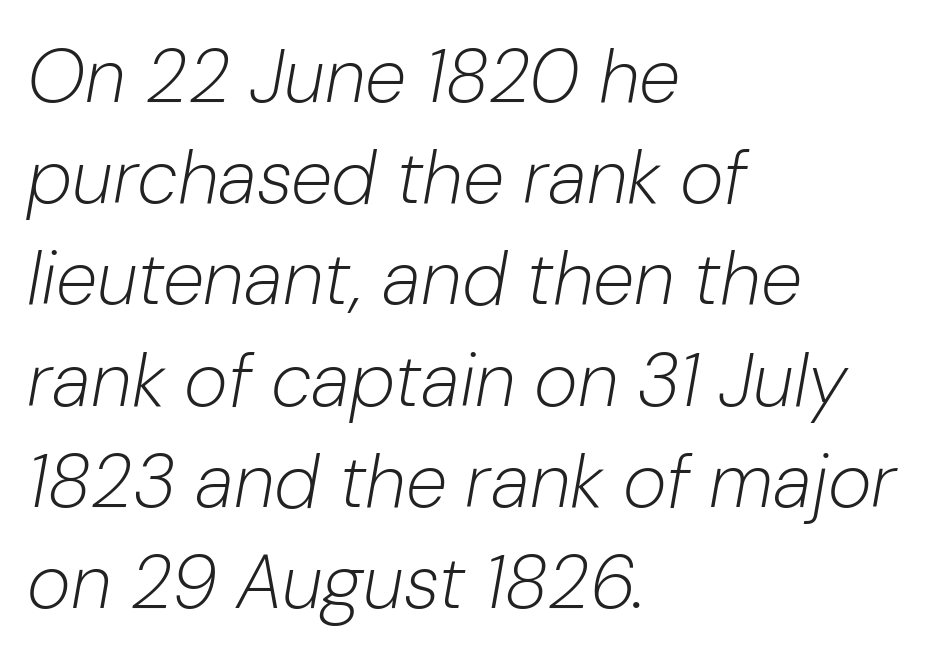
Q: Is the text bold? A: No.
Q: Is the text italic (slanted)? A: Yes, it leans right by about 10 degrees.
Q: Is the text underlined? A: No.
Q: How is the paragraph aligned? A: Left-aligned.
Q: Is the spacing between letters normal or unusually wide? A: Normal.
Q: Is the spacing between lines tight, normal or loose? A: Normal.
Q: Width (condensed, normal, or wide)? A: Normal.
Q: Stroke contrast? A: Low.
Q: x-height? A: Medium.
Q: Monospaced? A: No.
